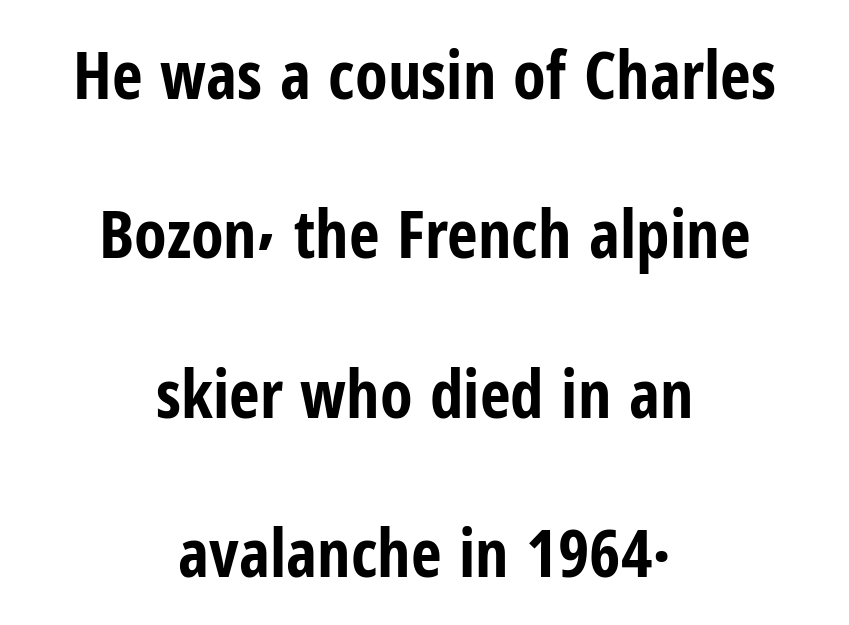
{"serif": "no", "italic": "no", "bold": "yes", "weight": "bold", "width": "condensed", "stroke_contrast": "low", "x_height": "medium", "monospaced": "no", "underline": "no", "align": "center", "line_spacing": "loose", "line_spacing_ratio": 2.38, "letter_spacing": "normal", "letter_spacing_em": 0.0, "glyph_px": 67}
